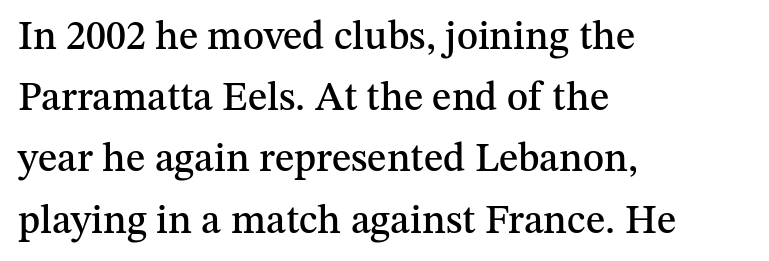
{"serif": "yes", "italic": "no", "width": "normal", "stroke_contrast": "medium", "x_height": "medium", "monospaced": "no", "underline": "no", "align": "left", "line_spacing": "normal", "line_spacing_ratio": 1.53, "letter_spacing": "normal", "letter_spacing_em": 0.0, "glyph_px": 40}
